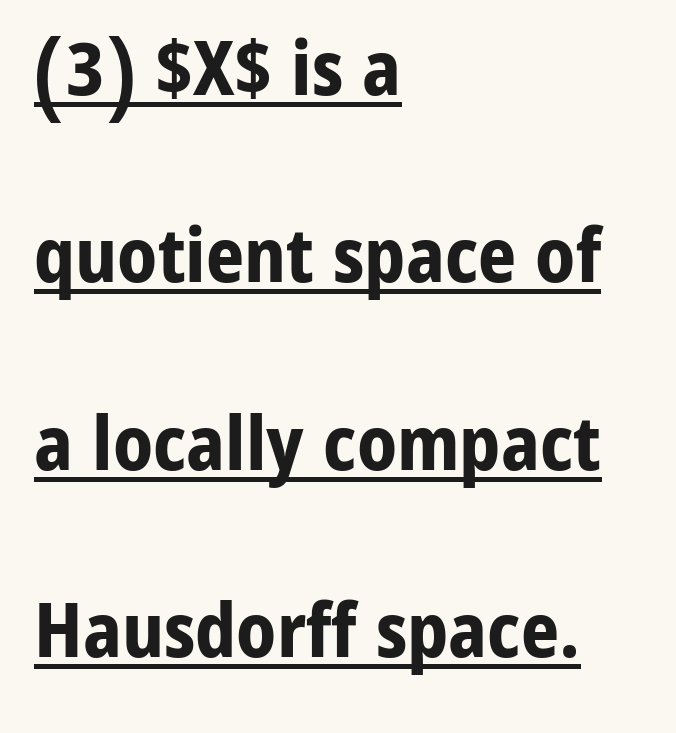
Tall strokes in this sample are plumb rather than angled. These lines are rendered in a variable-pitch font. The type family on display is of the sans-serif kind. Does a line run under the words? Yes, clearly. Every letter is thick-stroked: bold, no question. A typesetter would call this leading open, well beyond the default.
